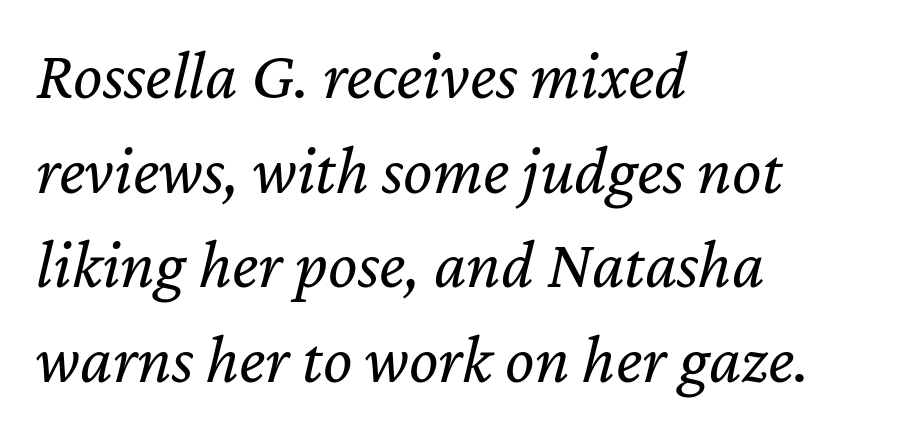
The image shows 69 px regular-weight type, italic (leaning right); set left-aligned, normal line spacing (1.37x), normal letter spacing, not underlined; low stroke contrast and a medium x-height.
